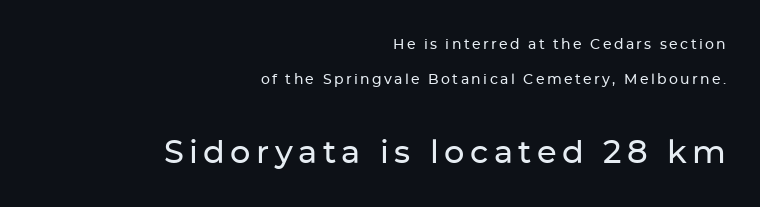
{"serif": "no", "italic": "no", "width": "normal", "stroke_contrast": "low", "x_height": "medium", "monospaced": "no", "underline": "no", "align": "right", "line_spacing": "loose", "line_spacing_ratio": 2.49, "larger_block": "second", "size_ratio": 2.29, "glyph_px": 32}
